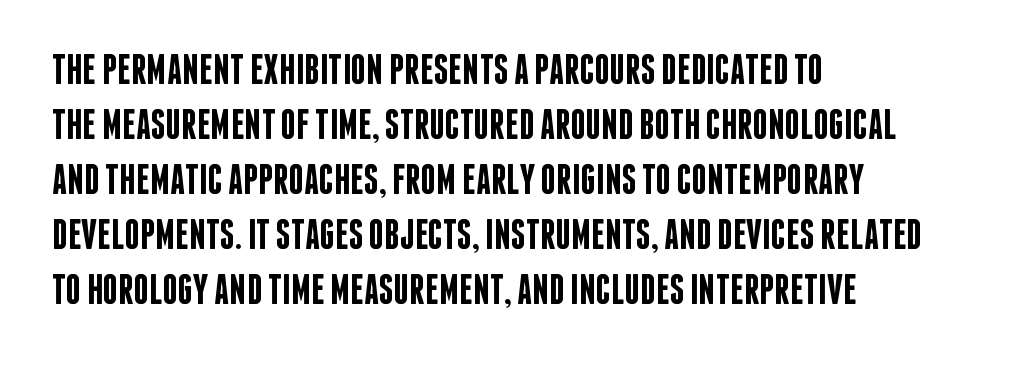
{"serif": "no", "italic": "no", "bold": "semi", "weight": "semibold", "width": "condensed", "stroke_contrast": "low", "x_height": "large", "monospaced": "no", "underline": "no", "align": "left", "line_spacing": "normal", "line_spacing_ratio": 1.31, "letter_spacing": "normal", "letter_spacing_em": 0.0, "glyph_px": 42}
